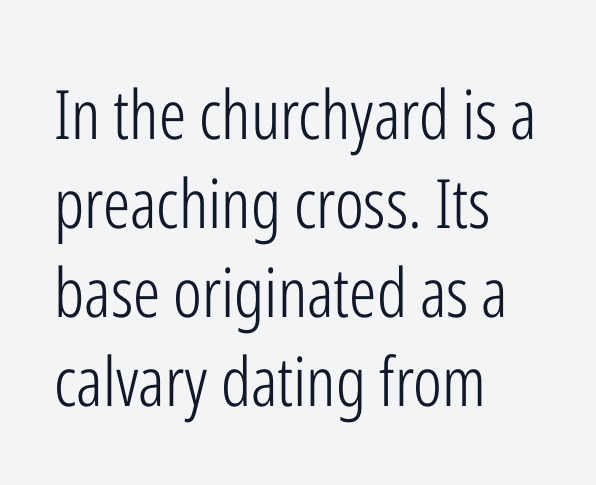
Do the letters lean? They stand straight. Left-aligned paragraph, ragged on the right. Clear beneath every line of the passage. Each new line begins a customary step beneath the previous one.
